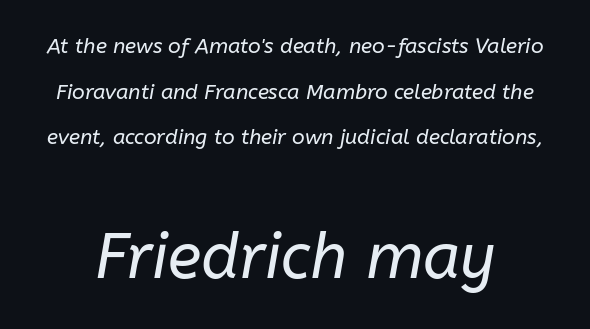
{"italic": "yes", "lean": "right", "slant_degrees": 10, "bold": "no", "weight": "regular", "width": "normal", "stroke_contrast": "low", "x_height": "medium", "monospaced": "no", "underline": "no", "line_spacing": "loose", "line_spacing_ratio": 2.17, "letter_spacing": "normal", "letter_spacing_em": 0.0, "larger_block": "second", "size_ratio": 3.0, "glyph_px": 63}
